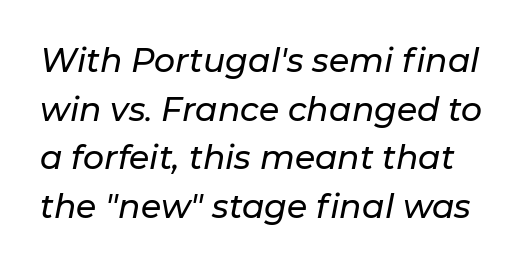
Q: Is the text italic (slanted)? A: Yes, it leans right by about 11 degrees.
Q: Is the text underlined? A: No.
Q: Is the spacing between letters normal or unusually wide? A: Normal.
Q: Is the spacing between lines tight, normal or loose? A: Normal.
Q: Width (condensed, normal, or wide)? A: Normal.
Q: Stroke contrast? A: Low.
Q: x-height? A: Medium.
Q: Monospaced? A: No.
